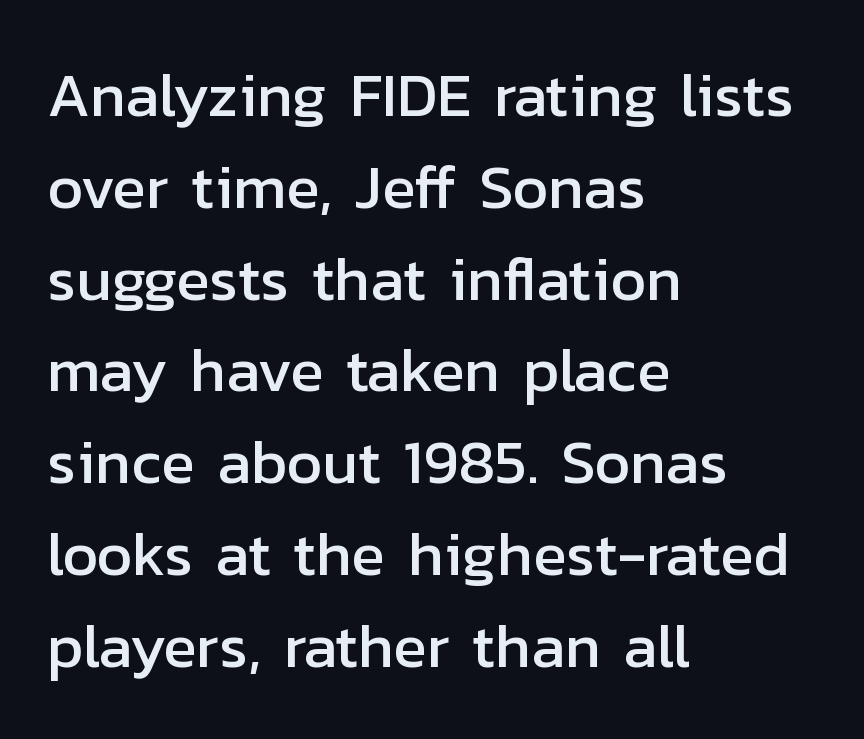
The rendering uses natural spacing where letterforms have individual widths. The gaps between neighbouring characters are ordinary and unremarkable. Classification — sans serif. Decoration check: the copy has no underline.
